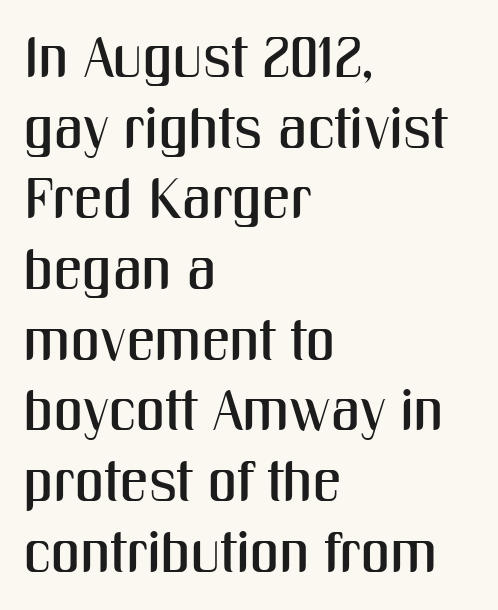
{"serif": "no", "italic": "no", "width": "condensed", "stroke_contrast": "medium", "x_height": "medium", "monospaced": "no", "underline": "no", "align": "left", "line_spacing_ratio": 1.24, "letter_spacing": "normal", "letter_spacing_em": 0.0, "glyph_px": 57}
